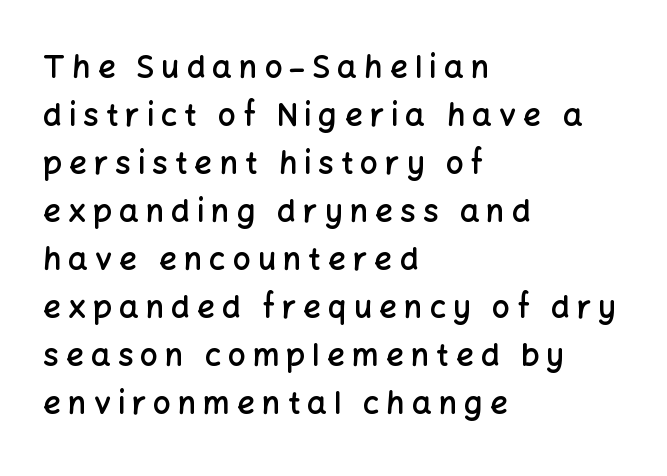
Q: Is the text bold? A: Semi-bold.
Q: Is the text italic (slanted)? A: No, it is upright.
Q: Is the typeface a serif or a sans-serif typeface? A: Sans-serif.
Q: Is the text underlined? A: No.
Q: How is the paragraph aligned? A: Left-aligned.
Q: Is the spacing between letters normal or unusually wide? A: Unusually wide.
Q: Is the spacing between lines tight, normal or loose? A: Normal.
Q: Width (condensed, normal, or wide)? A: Normal.
Q: Stroke contrast? A: Low.
Q: x-height? A: Medium.
Q: Monospaced? A: No.
